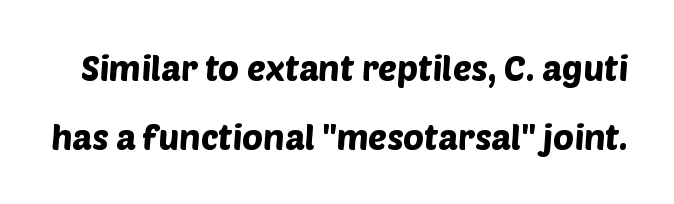
The image shows 35 px sans-serif type; set loose line spacing (1.98x), normal letter spacing, not underlined; low stroke contrast and a large x-height.
